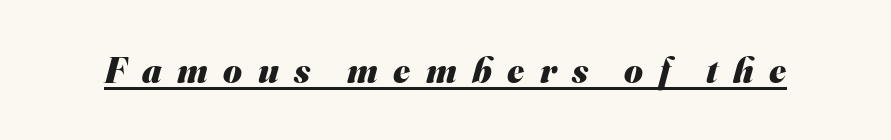
Q: Is the text bold? A: Yes.
Q: Is the typeface a serif or a sans-serif typeface? A: Sans-serif.
Q: Is the text underlined? A: Yes.
Q: Is the spacing between letters normal or unusually wide? A: Unusually wide.
Q: Width (condensed, normal, or wide)? A: Normal.
Q: Stroke contrast? A: Medium.
Q: x-height? A: Small.
Q: Monospaced? A: No.
